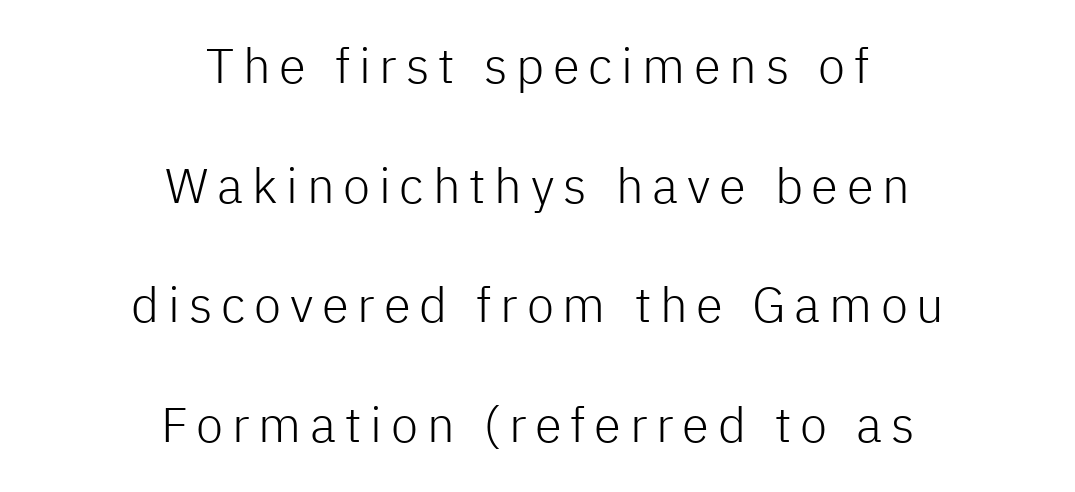
A typesetter would label this face a sans. The font sits on the lighter half of the weight spectrum, regular included. Reading down the column, the eye jumps a long way to each next line. The strip under each line holds only bare page.
